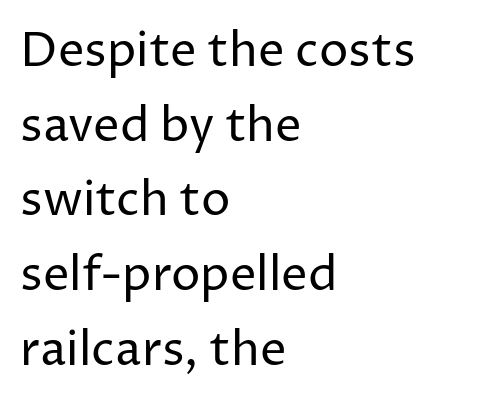
Q: Is the text bold? A: No.
Q: Is the text italic (slanted)? A: No, it is upright.
Q: Is the typeface a serif or a sans-serif typeface? A: Sans-serif.
Q: Is the text underlined? A: No.
Q: How is the paragraph aligned? A: Left-aligned.
Q: Is the spacing between letters normal or unusually wide? A: Normal.
Q: Is the spacing between lines tight, normal or loose? A: Normal.
Q: Width (condensed, normal, or wide)? A: Normal.
Q: Stroke contrast? A: Low.
Q: x-height? A: Medium.
Q: Monospaced? A: No.
